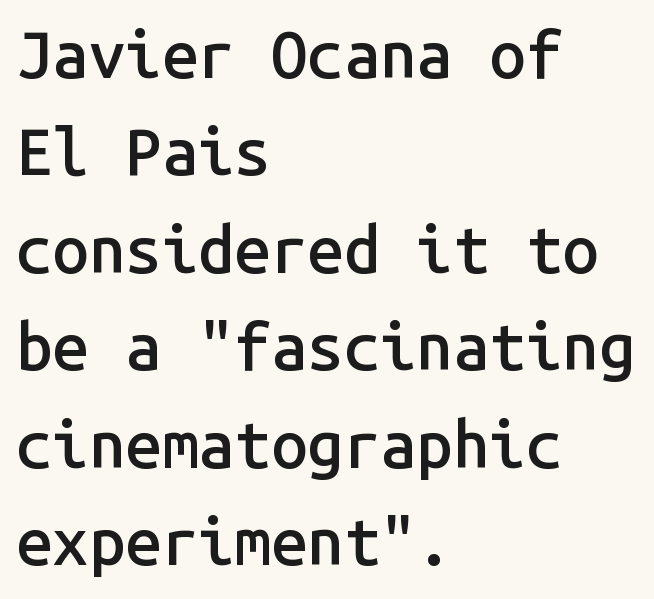
Q: Is the text bold? A: Semi-bold.
Q: Is the text italic (slanted)? A: No, it is upright.
Q: Is the typeface a serif or a sans-serif typeface? A: Sans-serif.
Q: Is the text underlined? A: No.
Q: How is the paragraph aligned? A: Left-aligned.
Q: Is the spacing between letters normal or unusually wide? A: Normal.
Q: Is the spacing between lines tight, normal or loose? A: Normal.
Q: Width (condensed, normal, or wide)? A: Normal.
Q: Stroke contrast? A: Low.
Q: x-height? A: Medium.
Q: Monospaced? A: Yes.
